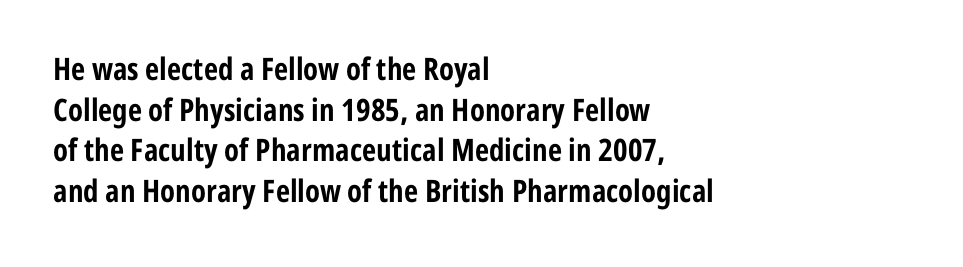
Q: Is the text bold? A: Yes.
Q: Is the text italic (slanted)? A: No, it is upright.
Q: Is the typeface a serif or a sans-serif typeface? A: Sans-serif.
Q: Is the text underlined? A: No.
Q: How is the paragraph aligned? A: Left-aligned.
Q: Is the spacing between letters normal or unusually wide? A: Normal.
Q: Is the spacing between lines tight, normal or loose? A: Normal.
Q: Width (condensed, normal, or wide)? A: Condensed.
Q: Stroke contrast? A: Low.
Q: x-height? A: Medium.
Q: Monospaced? A: No.
